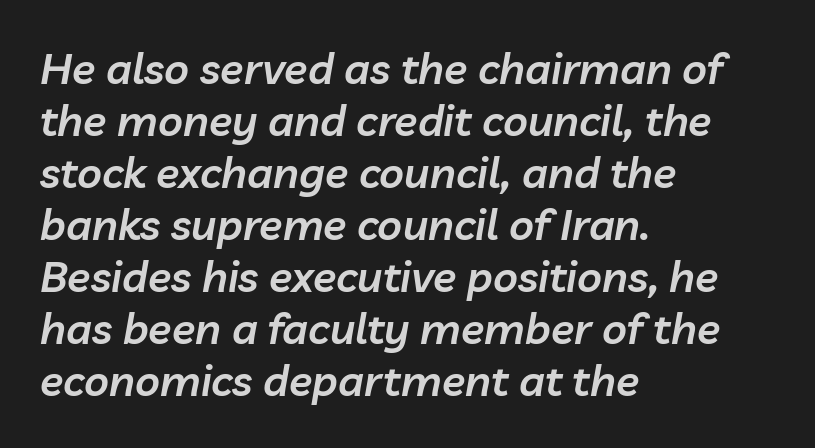
Proportional: the letters do not fall into vertical columns. Quick note: italic. Heft: intermediate — a semibold. The tracking reads as untouched default to a designer's eye.
